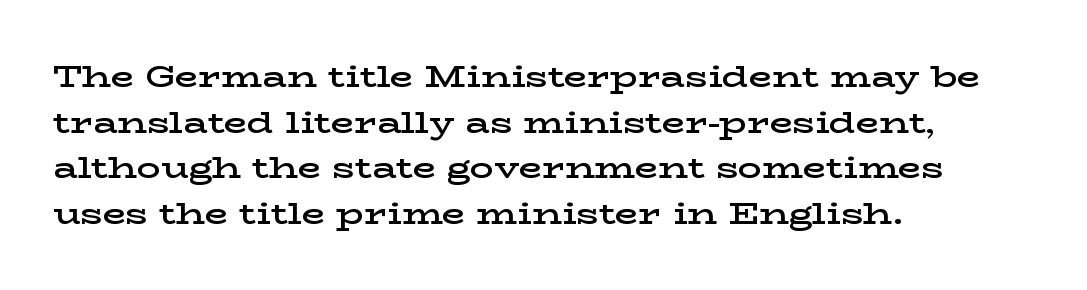
Normally led — the rows are evenly, conventionally spaced. Between one letter and the next there's only the usual sliver of space. I'd call this a serif setting — the letters wear small feet. The setting favours the left margin, as ordinary paragraphs usually do. Beneath every word, the page is bare. A somewhat darkened texture: the type is semibold rather than bold.
